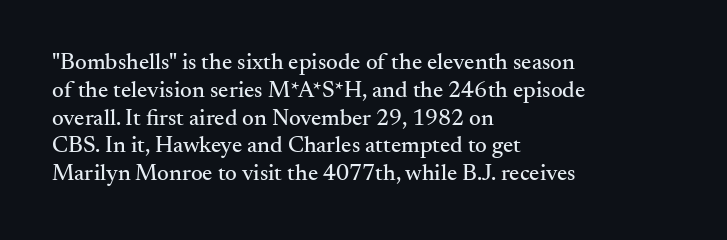
{"italic": "no", "underline": "no", "align": "left", "line_spacing_ratio": 1.21, "letter_spacing": "normal", "letter_spacing_em": 0.0, "glyph_px": 23}
